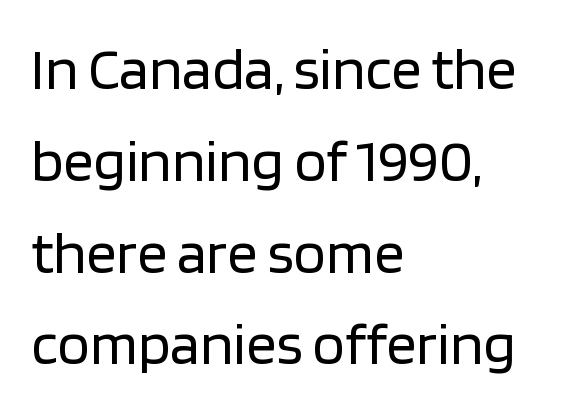
Q: Is the text bold? A: No.
Q: Is the text italic (slanted)? A: No, it is upright.
Q: Is the typeface a serif or a sans-serif typeface? A: Sans-serif.
Q: Is the text underlined? A: No.
Q: How is the paragraph aligned? A: Left-aligned.
Q: Is the spacing between letters normal or unusually wide? A: Normal.
Q: Is the spacing between lines tight, normal or loose? A: Normal.
Q: Width (condensed, normal, or wide)? A: Normal.
Q: Stroke contrast? A: Low.
Q: x-height? A: Large.
Q: Monospaced? A: No.
